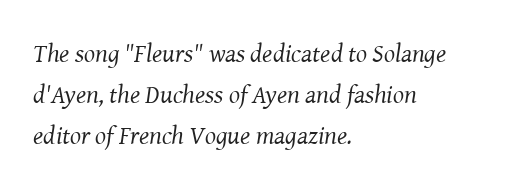
The image shows 26 px text type, italic (leaning right); set left-aligned, normal line spacing (1.58x), normal letter spacing, not underlined.
